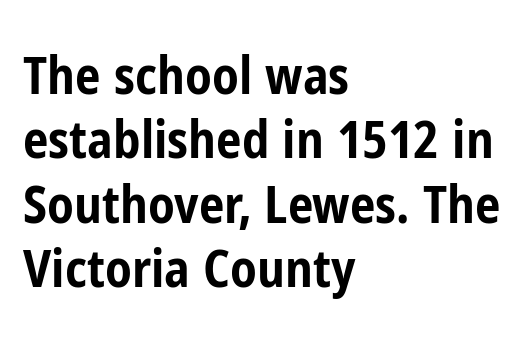
Note: no serifs on the glyphs. Type without underlining. If you drew a ruler down the left edge, every line would touch it. Evenly set lines give the paragraph a standard silhouette.
